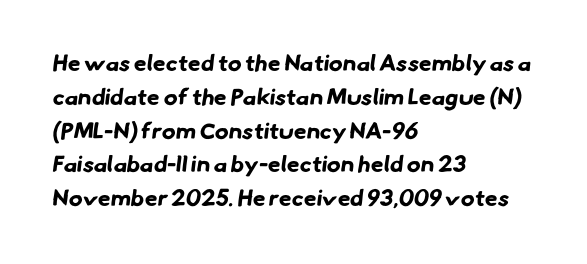
The block of text has a typical density, with ordinary space between rows. Words appear dense and cohesive because spacing is normal. A classic flush-left, rag-right setting is used for this passage. Summary of weight: heavy, a full bold. The string is rendered with underlining switched off.
